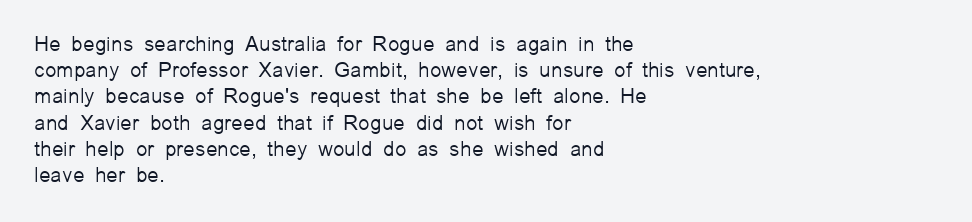
Q: Is the text bold? A: No.
Q: Is the text italic (slanted)? A: No, it is upright.
Q: Is the text underlined? A: No.
Q: How is the paragraph aligned? A: Left-aligned.
Q: Is the spacing between letters normal or unusually wide? A: Normal.
Q: Is the spacing between lines tight, normal or loose? A: Normal.
